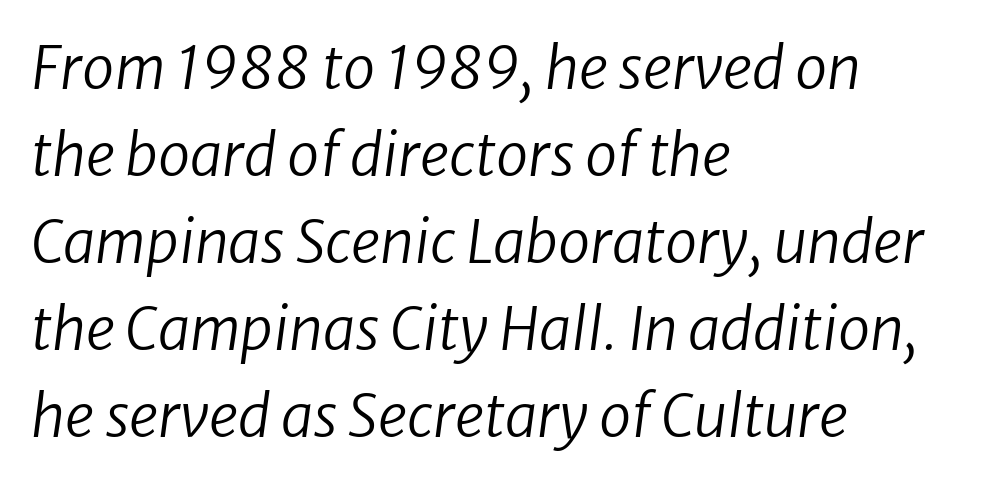
Q: Is the text bold? A: No.
Q: Is the text italic (slanted)? A: Yes, it leans right by about 8 degrees.
Q: Is the text underlined? A: No.
Q: How is the paragraph aligned? A: Left-aligned.
Q: Is the spacing between letters normal or unusually wide? A: Normal.
Q: Is the spacing between lines tight, normal or loose? A: Normal.
Q: Width (condensed, normal, or wide)? A: Normal.
Q: Stroke contrast? A: Low.
Q: x-height? A: Medium.
Q: Monospaced? A: No.
